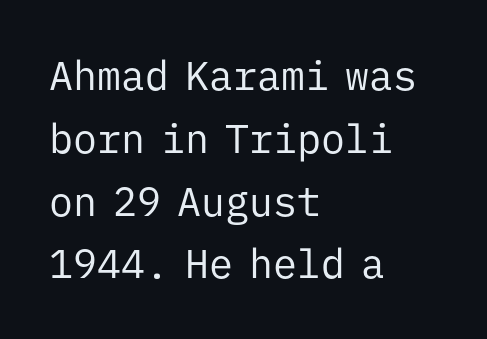
The font sits on the lighter half of the weight spectrum, regular included. The letters stand upright; this is a roman face. These lines are rendered in a fixed-pitch font. Words appear dense and cohesive because spacing is normal. Does the copy run flush right? No — it runs flush left. Does the type have serifs? No, each stem ends abruptly.
